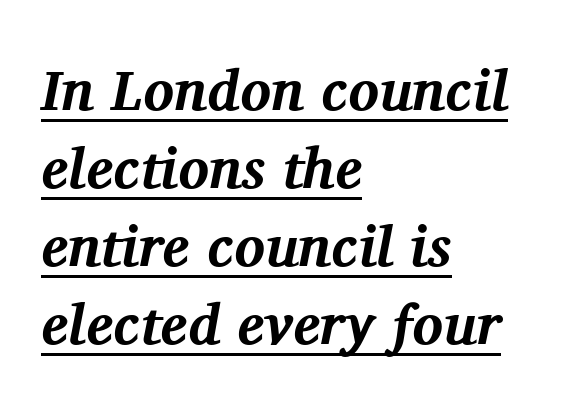
Q: Is the text bold? A: Yes.
Q: Is the text italic (slanted)? A: Yes, it leans right by about 11 degrees.
Q: Is the typeface a serif or a sans-serif typeface? A: Serif.
Q: Is the text underlined? A: Yes.
Q: How is the paragraph aligned? A: Left-aligned.
Q: Is the spacing between letters normal or unusually wide? A: Normal.
Q: Is the spacing between lines tight, normal or loose? A: Normal.
Q: Width (condensed, normal, or wide)? A: Normal.
Q: Stroke contrast? A: Medium.
Q: x-height? A: Medium.
Q: Monospaced? A: No.
